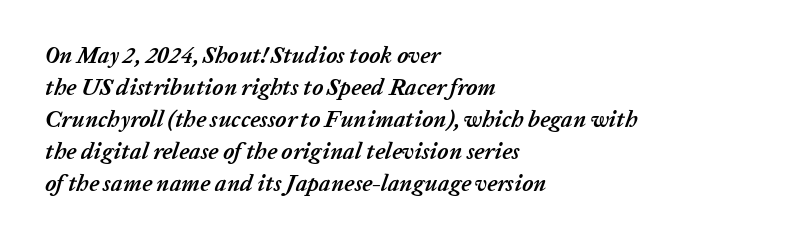
The image shows 23 px bold type, italic (leaning right); set left-aligned, normal line spacing (1.39x), normal letter spacing, not underlined.
